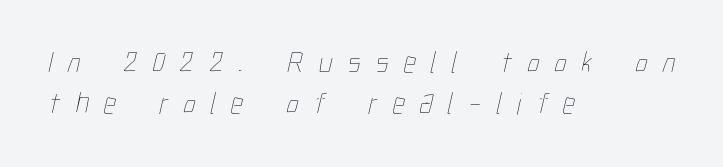
Q: Is the text bold? A: No.
Q: Is the text underlined? A: No.
Q: How is the paragraph aligned? A: Left-aligned.
Q: Is the spacing between letters normal or unusually wide? A: Unusually wide.
Q: Is the spacing between lines tight, normal or loose? A: Normal.
Q: Width (condensed, normal, or wide)? A: Condensed.
Q: Stroke contrast? A: Low.
Q: x-height? A: Medium.
Q: Monospaced? A: No.
